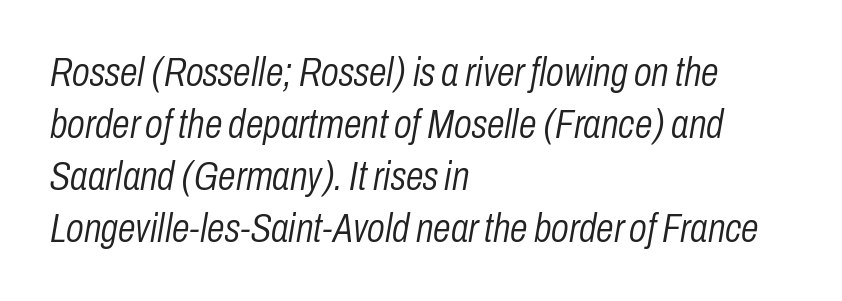
Notice how the stems are inclined rather than vertical — that's the hallmark of italics. This rendering features lettering with no underline. Does the leading feel generous? No, just average. Compared with typical body copy, the letter spacing here is the same. Weight: not bold — regular or lighter. Is this a fixed-width face? No — the glyphs have proportional, varying widths.
